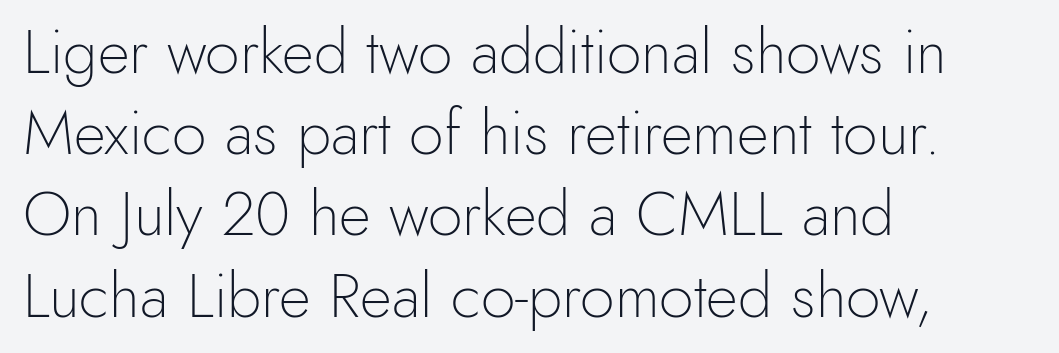
A light-to-regular cut is what we see here. The leading is moderate, giving the passage an even texture. These lines keep a tight, regular rhythm from letter to letter. Plain, unruled lines of type.
